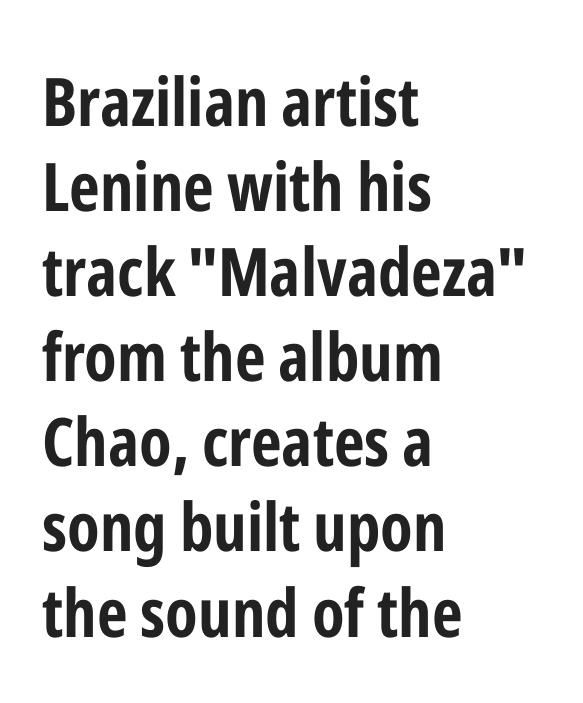
The image shows 67 px bold, condensed sans-serif type, upright; set left-aligned, normal line spacing (1.27x), normal letter spacing, not underlined; low stroke contrast and a medium x-height.
